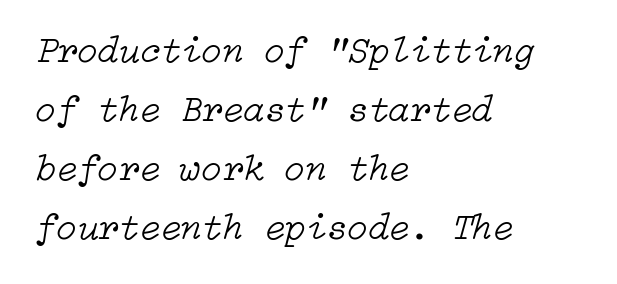
The typesetter chose a ragged-right arrangement here. Compared with typical body copy, the letter spacing here is the same. Check under the words: just untouched page. The whole block is typeset with a tilt. On a weight scale, this lands at 450 or below.
